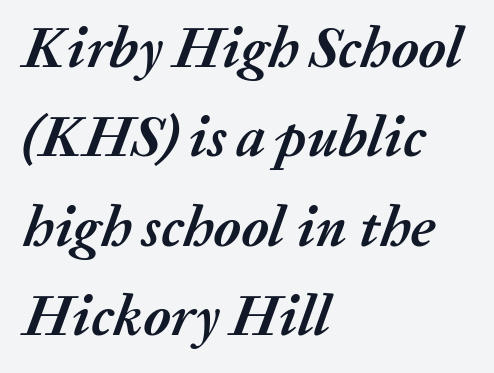
This sample has the flowing, uneven cadence of proportional lettering. When letters slant like this, we call the style italic. How are the letters spaced? Ordinarily, with no added tracking. Nobody drew a line under any word here. Horizontal bands of white between lines are of average thickness. This is heavy type, rendered in bold.
